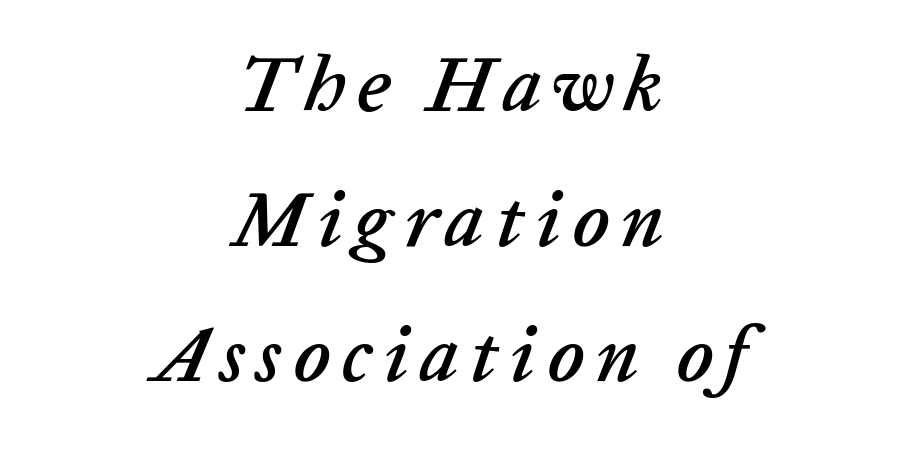
Q: Is the text italic (slanted)? A: Yes, it leans right by about 20 degrees.
Q: Is the text underlined? A: No.
Q: How is the paragraph aligned? A: Centered.
Q: Width (condensed, normal, or wide)? A: Normal.
Q: Stroke contrast? A: Low.
Q: x-height? A: Medium.
Q: Monospaced? A: No.
